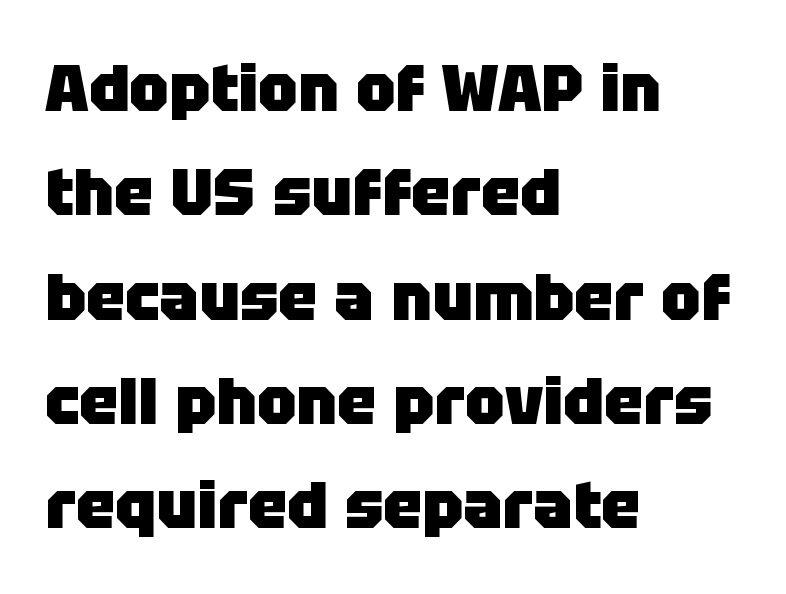
{"serif": "no", "italic": "no", "bold": "yes", "weight": "heavy", "width": "normal", "stroke_contrast": "low", "x_height": "large", "monospaced": "no", "underline": "no", "align": "left", "line_spacing": "normal", "line_spacing_ratio": 1.58, "letter_spacing": "normal", "letter_spacing_em": 0.0, "glyph_px": 66}
